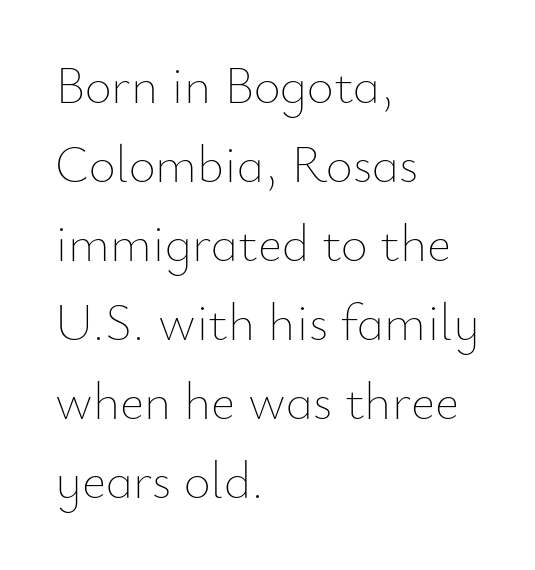
Q: Is the text bold? A: No.
Q: Is the text italic (slanted)? A: No, it is upright.
Q: Is the text underlined? A: No.
Q: How is the paragraph aligned? A: Left-aligned.
Q: Is the spacing between letters normal or unusually wide? A: Normal.
Q: Is the spacing between lines tight, normal or loose? A: Normal.
Q: Width (condensed, normal, or wide)? A: Normal.
Q: Stroke contrast? A: Low.
Q: x-height? A: Small.
Q: Monospaced? A: No.
